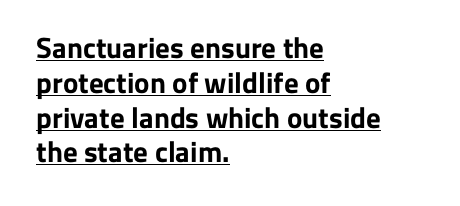
{"serif": "no", "italic": "no", "bold": "yes", "weight": "bold", "width": "normal", "stroke_contrast": "low", "x_height": "medium", "monospaced": "no", "underline": "yes", "align": "left", "line_spacing_ratio": 1.2, "letter_spacing": "normal", "letter_spacing_em": 0.0, "glyph_px": 29}
